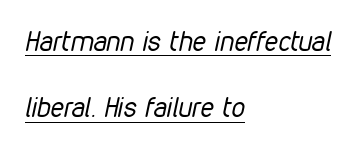
{"italic": "yes", "lean": "right", "slant_degrees": 12, "bold": "no", "underline": "yes", "align": "left", "line_spacing": "loose", "line_spacing_ratio": 2.46, "letter_spacing": "normal", "letter_spacing_em": 0.0, "glyph_px": 27}
